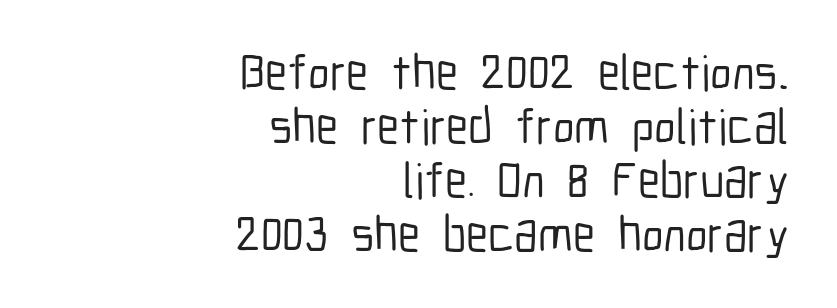
{"serif": "no", "italic": "no", "width": "condensed", "stroke_contrast": "low", "x_height": "medium", "monospaced": "no", "underline": "no", "align": "right", "line_spacing": "tight", "line_spacing_ratio": 1.08, "letter_spacing": "normal", "letter_spacing_em": 0.0, "glyph_px": 50}
